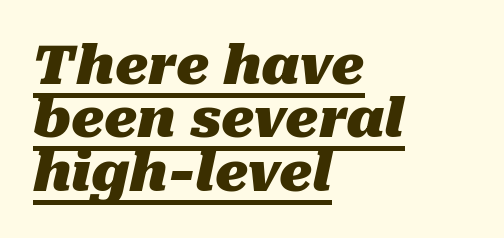
Q: Is the text bold? A: Yes.
Q: Is the text italic (slanted)? A: Yes, it leans right by about 10 degrees.
Q: Is the text underlined? A: Yes.
Q: How is the paragraph aligned? A: Left-aligned.
Q: Is the spacing between letters normal or unusually wide? A: Normal.
Q: Is the spacing between lines tight, normal or loose? A: Tight.
Q: Width (condensed, normal, or wide)? A: Normal.
Q: Stroke contrast? A: Medium.
Q: x-height? A: Medium.
Q: Monospaced? A: No.
